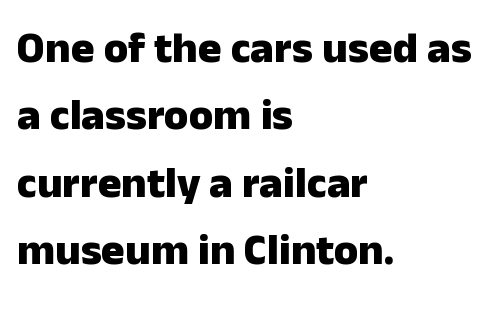
The image shows 44 px heavy sans-serif type, upright; set left-aligned, normal line spacing (1.53x), normal letter spacing, not underlined; low stroke contrast and a medium x-height.
